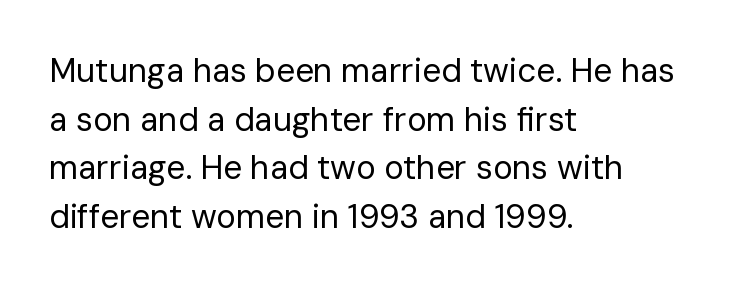
Q: Is the text bold? A: No.
Q: Is the text italic (slanted)? A: No, it is upright.
Q: Is the typeface a serif or a sans-serif typeface? A: Sans-serif.
Q: Is the text underlined? A: No.
Q: How is the paragraph aligned? A: Left-aligned.
Q: Is the spacing between letters normal or unusually wide? A: Normal.
Q: Is the spacing between lines tight, normal or loose? A: Normal.
Q: Width (condensed, normal, or wide)? A: Normal.
Q: Stroke contrast? A: Low.
Q: x-height? A: Medium.
Q: Monospaced? A: No.
